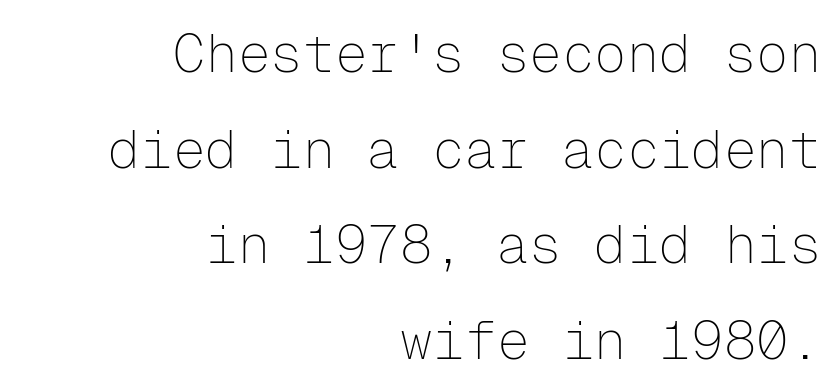
The image shows 54 px thin sans-serif type, upright, monospaced; set right-aligned, line spacing 1.77x, normal letter spacing, not underlined; low stroke contrast and a medium x-height.
